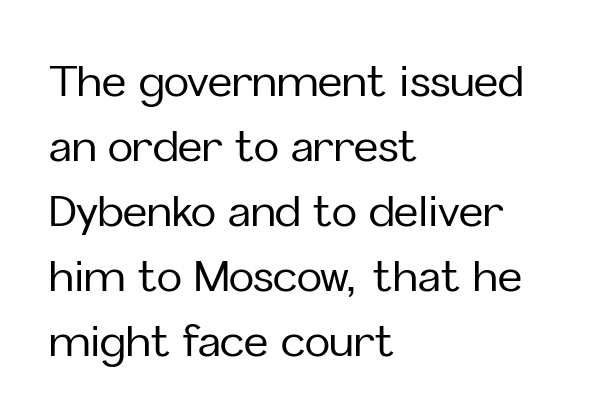
The image shows 42 px sans-serif type, upright; set left-aligned, normal line spacing (1.55x), normal letter spacing, not underlined; low stroke contrast and a medium x-height.
